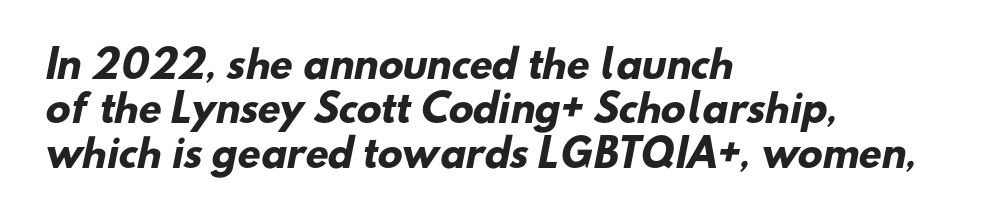
{"serif": "no", "bold": "yes", "weight": "heavy", "width": "normal", "stroke_contrast": "low", "x_height": "small", "monospaced": "no", "underline": "no", "align": "left", "line_spacing_ratio": 1.2, "letter_spacing": "normal", "letter_spacing_em": 0.0, "glyph_px": 37}
